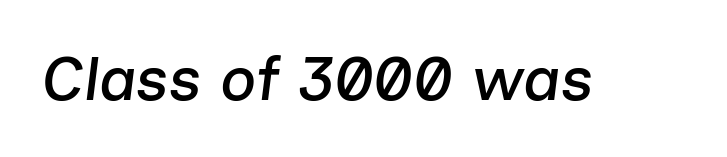
{"italic": "yes", "lean": "right", "slant_degrees": 7, "width": "normal", "stroke_contrast": "low", "x_height": "medium", "monospaced": "no", "underline": "no", "letter_spacing": "normal", "letter_spacing_em": 0.0, "glyph_px": 62}
